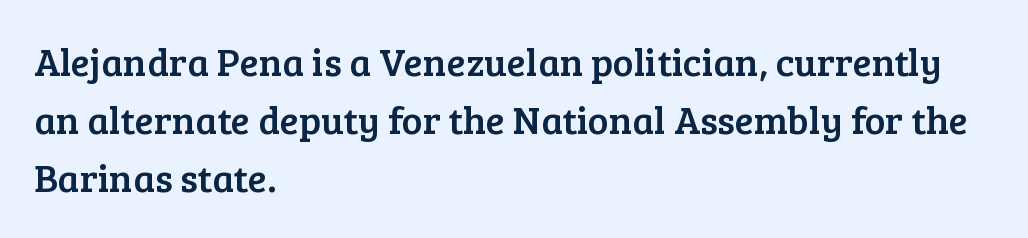
{"serif": "yes", "italic": "no", "width": "normal", "stroke_contrast": "low", "x_height": "medium", "monospaced": "no", "underline": "no", "align": "left", "line_spacing": "normal", "line_spacing_ratio": 1.49, "letter_spacing": "normal", "letter_spacing_em": 0.0, "glyph_px": 39}
